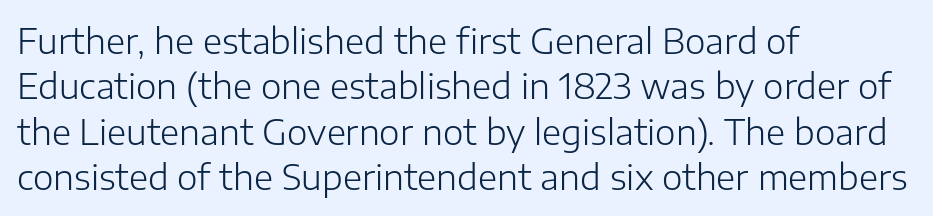
The image shows 35 px light sans-serif type, upright; set left-aligned, normal line spacing (1.3x), normal letter spacing, not underlined; low stroke contrast and a medium x-height.
